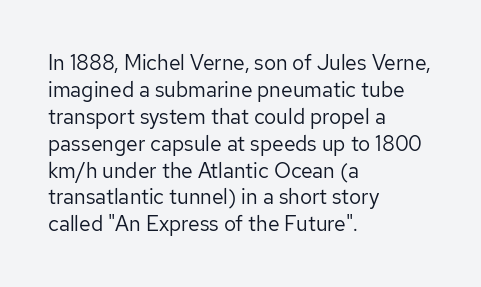
{"italic": "no", "bold": "no", "underline": "no", "align": "left", "line_spacing": "normal", "line_spacing_ratio": 1.28, "letter_spacing": "normal", "letter_spacing_em": 0.0, "glyph_px": 21}
